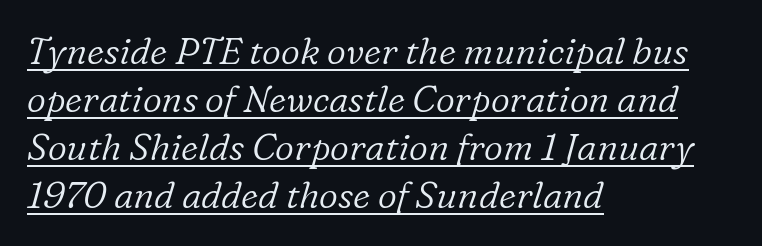
One glance says typical: line gaps are just what's usual. It's the slanting kind of type. No extra tracking has been applied to these lines. This sample has the flowing, uneven cadence of proportional lettering.
